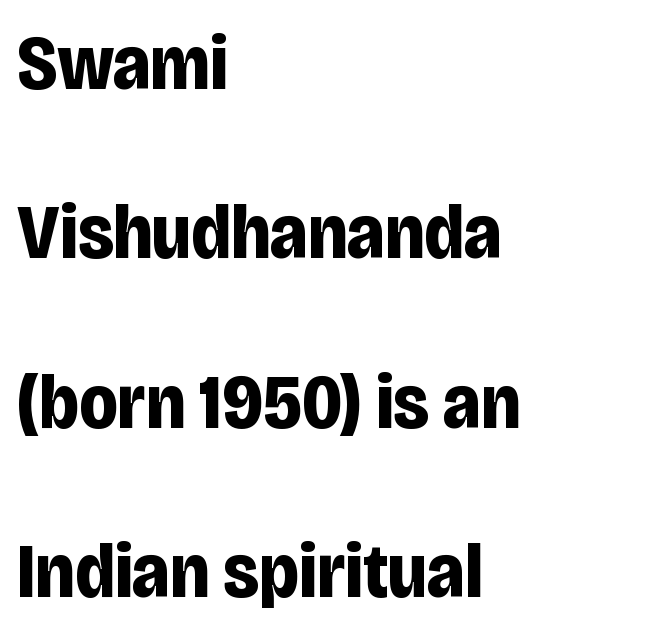
Q: Is the text bold? A: Yes.
Q: Is the text italic (slanted)? A: No, it is upright.
Q: Is the typeface a serif or a sans-serif typeface? A: Sans-serif.
Q: Is the text underlined? A: No.
Q: How is the paragraph aligned? A: Left-aligned.
Q: Is the spacing between letters normal or unusually wide? A: Normal.
Q: Is the spacing between lines tight, normal or loose? A: Loose.
Q: Width (condensed, normal, or wide)? A: Condensed.
Q: Stroke contrast? A: Low.
Q: x-height? A: Large.
Q: Monospaced? A: No.
